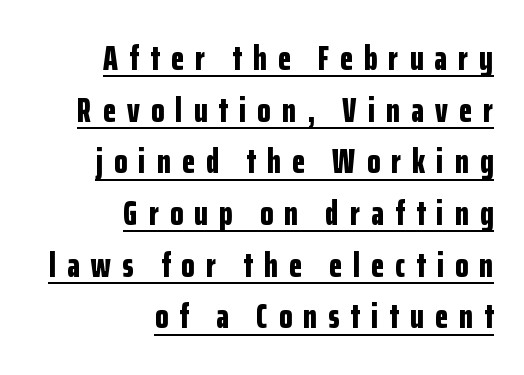
Quick note: interline space is typical. Glance below the letters and you will spot a drawn line. Substantial extra tracking has been applied to these lines. The passage is arranged like a letterhead date or caption credit — flush right. The letters advance in unequal steps, a hallmark of proportional type. The typeface chosen for these lines omits serifs.
